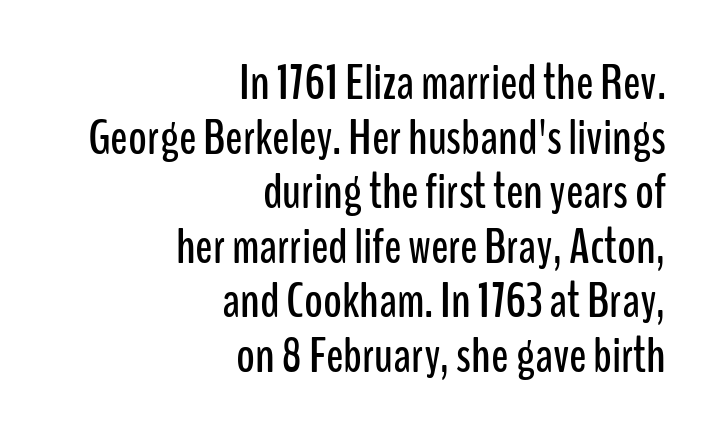
Q: Is the text italic (slanted)? A: No, it is upright.
Q: Is the typeface a serif or a sans-serif typeface? A: Sans-serif.
Q: Is the text underlined? A: No.
Q: How is the paragraph aligned? A: Right-aligned.
Q: Is the spacing between letters normal or unusually wide? A: Normal.
Q: Is the spacing between lines tight, normal or loose? A: Tight.
Q: Width (condensed, normal, or wide)? A: Condensed.
Q: Stroke contrast? A: Low.
Q: x-height? A: Medium.
Q: Monospaced? A: No.
